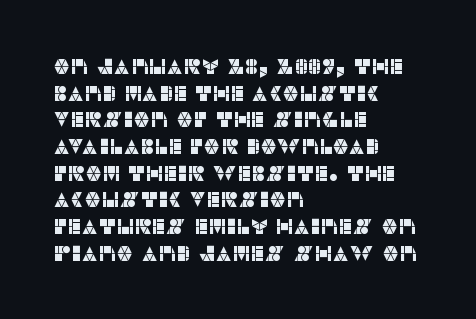
Q: Is the text italic (slanted)? A: No, it is upright.
Q: Is the text underlined? A: No.
Q: How is the paragraph aligned? A: Left-aligned.
Q: Is the spacing between letters normal or unusually wide? A: Normal.
Q: Is the spacing between lines tight, normal or loose? A: Normal.
